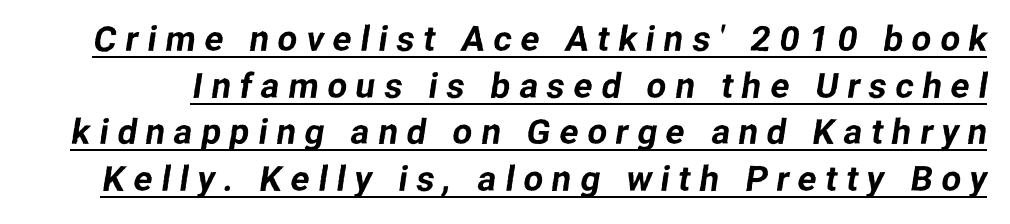
{"serif": "no", "width": "normal", "stroke_contrast": "low", "x_height": "medium", "monospaced": "no", "underline": "yes", "line_spacing": "normal", "line_spacing_ratio": 1.33, "letter_spacing": "wide", "letter_spacing_em": 0.25, "glyph_px": 35}
